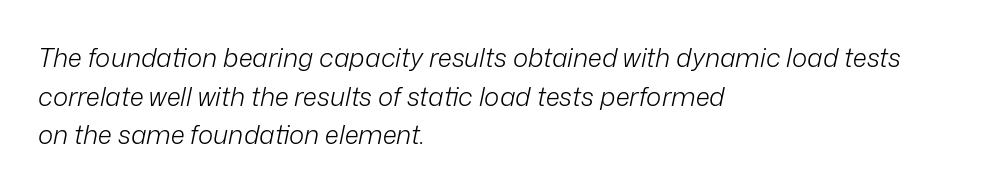
Whoever set this chose a conventional vertical rhythm. The passage is arranged the way most books set body copy — flush left. The letterforms sit shoulder to shoulder at normal distance. Slant detected: the letters are inclined. Honestly, there is no underline to notice here at all. The typesetting does not lean heavy: it is not bold.
